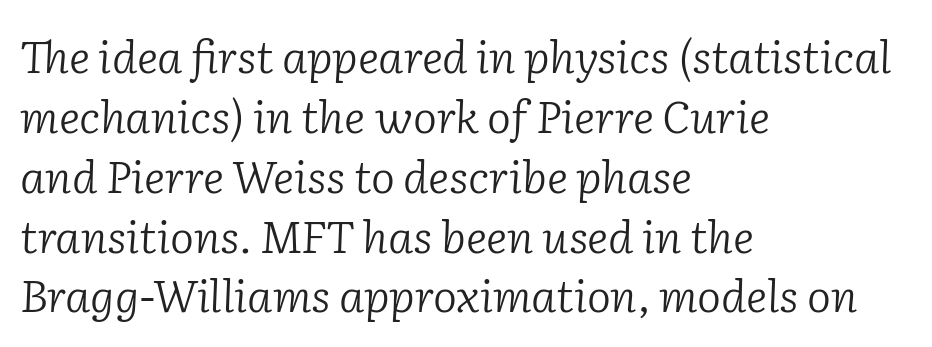
{"serif": "yes", "italic": "yes", "lean": "right", "slant_degrees": 2, "bold": "no", "weight": "light", "width": "normal", "stroke_contrast": "low", "x_height": "medium", "monospaced": "no", "underline": "no", "align": "left", "line_spacing": "normal", "line_spacing_ratio": 1.33, "letter_spacing": "normal", "letter_spacing_em": 0.0, "glyph_px": 45}
